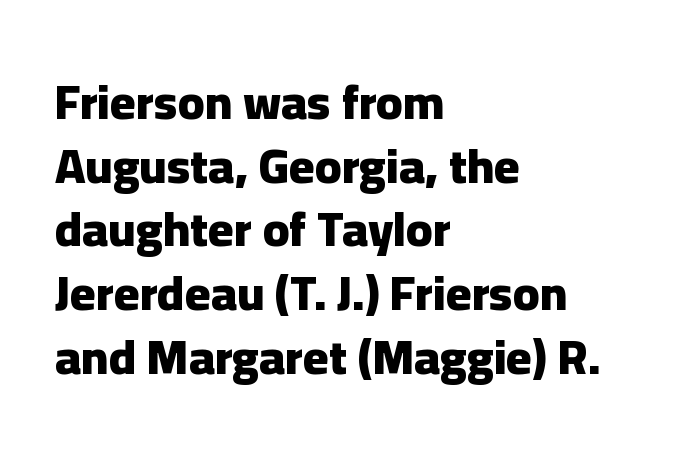
{"serif": "no", "italic": "no", "bold": "yes", "weight": "heavy", "width": "normal", "stroke_contrast": "low", "x_height": "medium", "monospaced": "no", "underline": "no", "align": "left", "line_spacing": "normal", "line_spacing_ratio": 1.3, "letter_spacing": "normal", "letter_spacing_em": 0.0, "glyph_px": 49}
